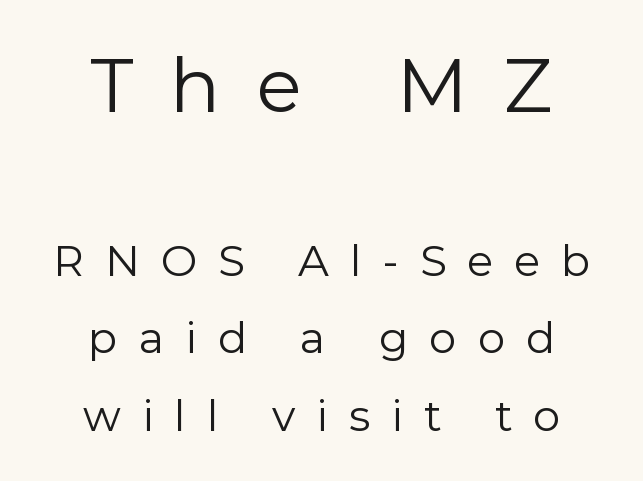
{"serif": "no", "italic": "no", "bold": "no", "weight": "regular", "width": "normal", "x_height": "medium", "monospaced": "no", "underline": "no", "align": "center", "line_spacing_ratio": 1.8, "letter_spacing": "wide", "letter_spacing_em": 0.49, "larger_block": "first", "size_ratio": 1.74, "glyph_px": 75}
